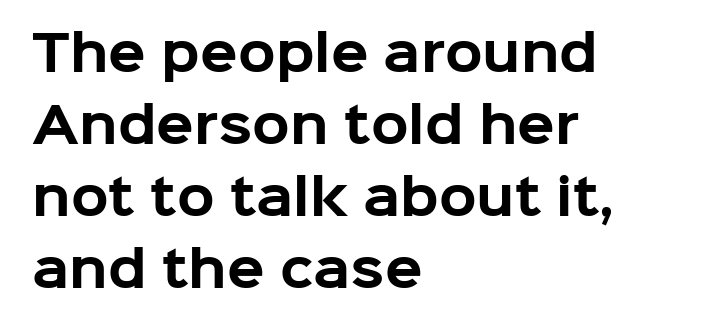
When letters stand straight like this, we call the style roman or upright. The rendering keeps characters at their native spacing. The space directly below the letters is spotless. A dark, heavy texture on the line: the type is bold. Note the varied advance widths — an 'i' is clearly narrower than an 'm'.
